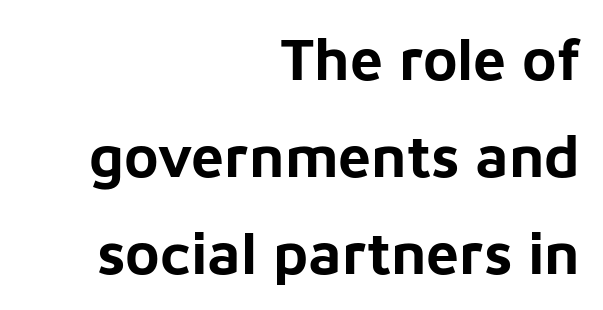
The image shows 59 px bold sans-serif type, upright; set right-aligned, normal line spacing (1.64x), normal letter spacing, not underlined; low stroke contrast and a medium x-height.
